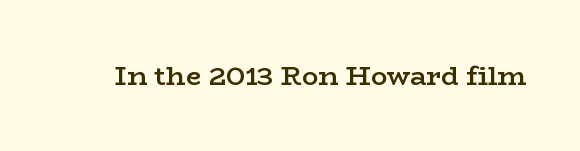
Q: Is the text bold? A: Semi-bold.
Q: Is the text italic (slanted)? A: No, it is upright.
Q: Is the text underlined? A: No.
Q: Is the spacing between letters normal or unusually wide? A: Normal.
